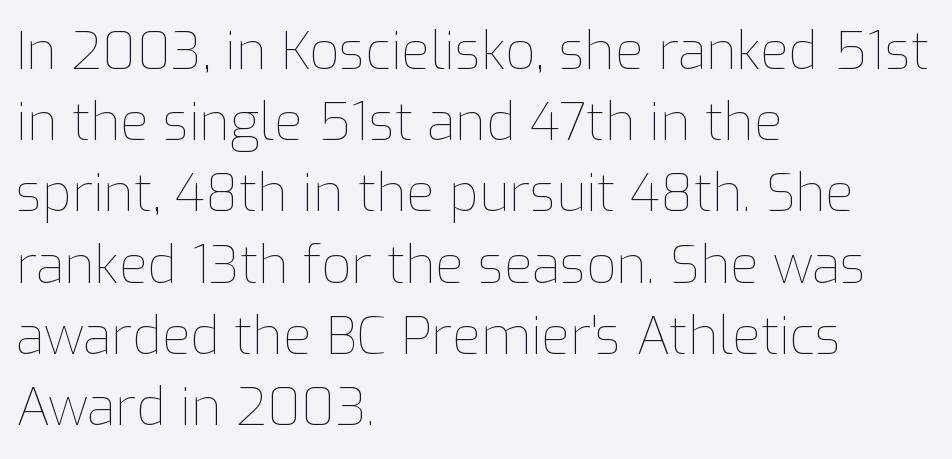
Heft: none added — not bold. Each new line begins a customary step beneath the previous one. Characters remain perfectly vertical along every line. The passage is arranged the way most books set body copy — flush left. Tracking value appears to be zero — textbook default spacing. The face used here is proportionally spaced, like ordinary book or web type.
